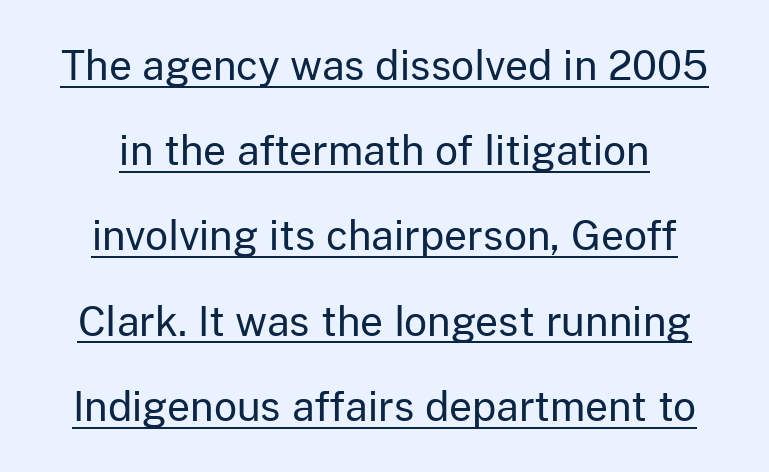
Q: Is the text bold? A: No.
Q: Is the text italic (slanted)? A: No, it is upright.
Q: Is the typeface a serif or a sans-serif typeface? A: Sans-serif.
Q: Is the text underlined? A: Yes.
Q: Is the spacing between letters normal or unusually wide? A: Normal.
Q: Is the spacing between lines tight, normal or loose? A: Loose.
Q: Width (condensed, normal, or wide)? A: Normal.
Q: Stroke contrast? A: Low.
Q: x-height? A: Medium.
Q: Monospaced? A: No.
